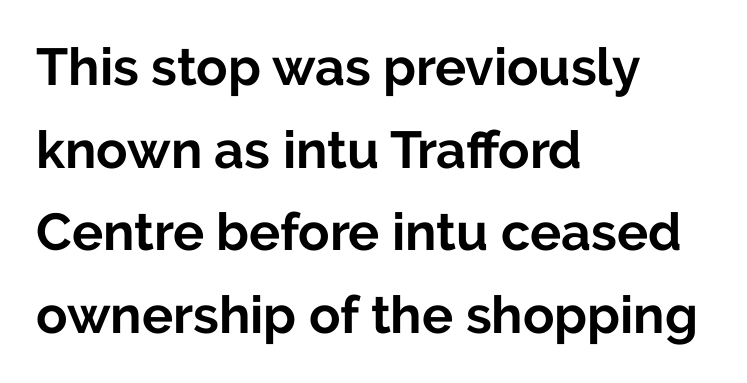
{"serif": "no", "italic": "no", "bold": "yes", "weight": "bold", "width": "normal", "stroke_contrast": "low", "x_height": "medium", "monospaced": "no", "underline": "no", "align": "left", "line_spacing": "normal", "line_spacing_ratio": 1.59, "letter_spacing": "normal", "letter_spacing_em": 0.0, "glyph_px": 52}
